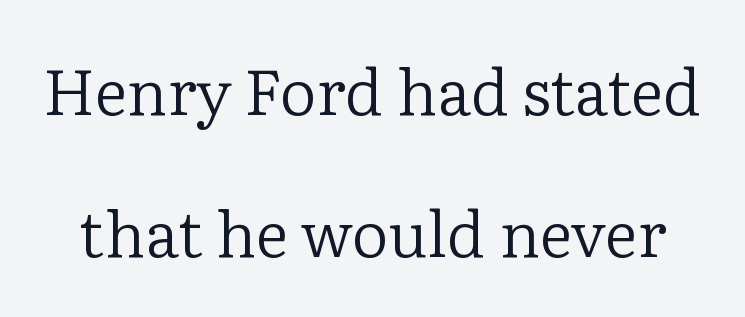
{"serif": "yes", "italic": "no", "bold": "no", "weight": "regular", "width": "normal", "stroke_contrast": "low", "x_height": "medium", "monospaced": "no", "underline": "no", "line_spacing": "loose", "line_spacing_ratio": 2.22, "letter_spacing": "normal", "letter_spacing_em": 0.0, "glyph_px": 64}
